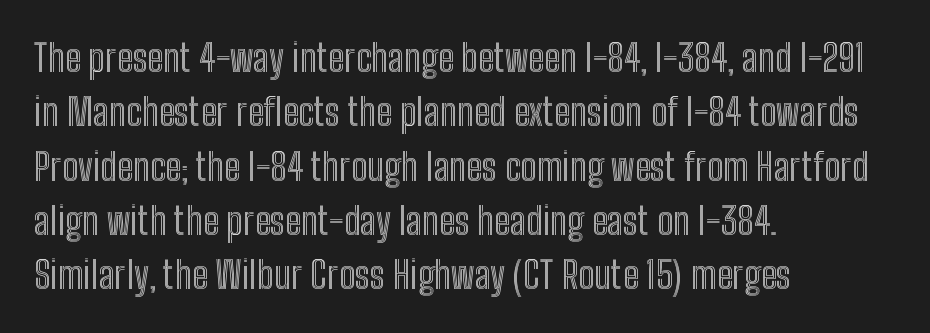
Q: Is the text italic (slanted)? A: No, it is upright.
Q: Is the text underlined? A: No.
Q: How is the paragraph aligned? A: Left-aligned.
Q: Is the spacing between letters normal or unusually wide? A: Normal.
Q: Is the spacing between lines tight, normal or loose? A: Normal.
Q: Width (condensed, normal, or wide)? A: Condensed.
Q: x-height? A: Medium.
Q: Monospaced? A: No.
